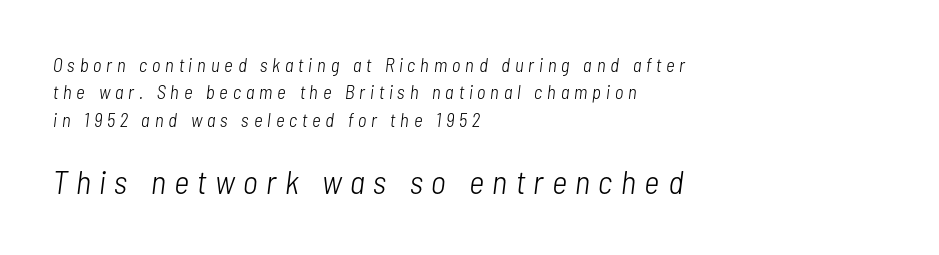
The image shows 33 px light, condensed type, italic (leaning right); set left-aligned, normal line spacing (1.44x), unusually wide letter spacing (+0.26 em), not underlined; the second (bottom) block is 1.74x larger; low stroke contrast and a medium x-height.
